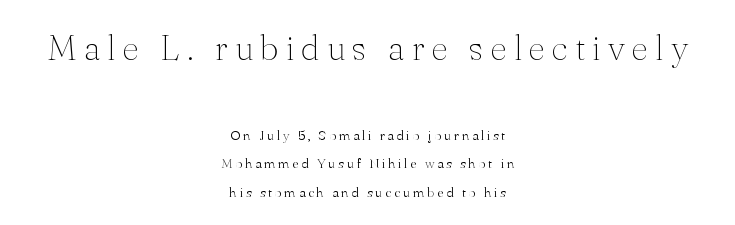
The image shows 36 px thin serif type, upright; set centered, loose line spacing (2.03x), unusually wide letter spacing (+0.2 em), not underlined; the first (top) block is 2.57x larger; medium stroke contrast and a small x-height.
